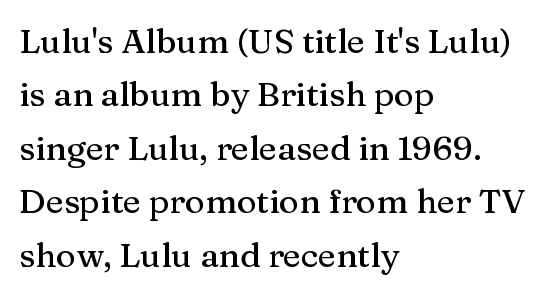
{"serif": "yes", "italic": "no", "width": "normal", "stroke_contrast": "medium", "x_height": "medium", "monospaced": "no", "underline": "no", "align": "left", "line_spacing": "normal", "line_spacing_ratio": 1.57, "letter_spacing": "normal", "letter_spacing_em": 0.0, "glyph_px": 34}
